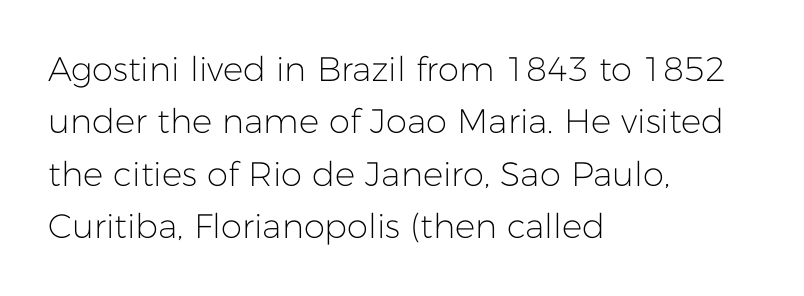
The image shows 34 px light sans-serif type, upright; set left-aligned, normal line spacing (1.54x), normal letter spacing, not underlined; low stroke contrast and a medium x-height.
